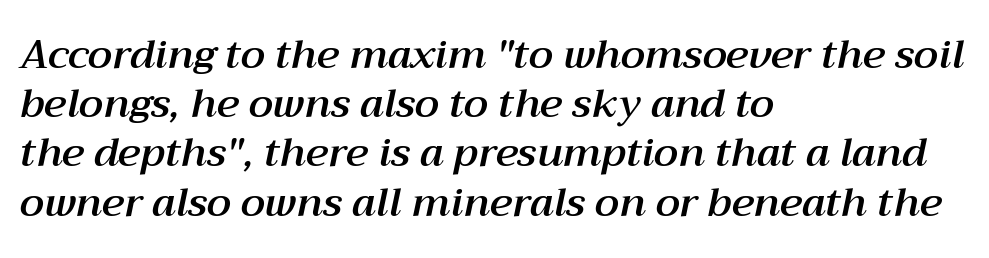
No extra tracking has been applied to these lines. Nobody drew a line under any word here. The letters advance in unequal steps, a hallmark of proportional type. Is the block centered? No — it sits flush against the left margin.
